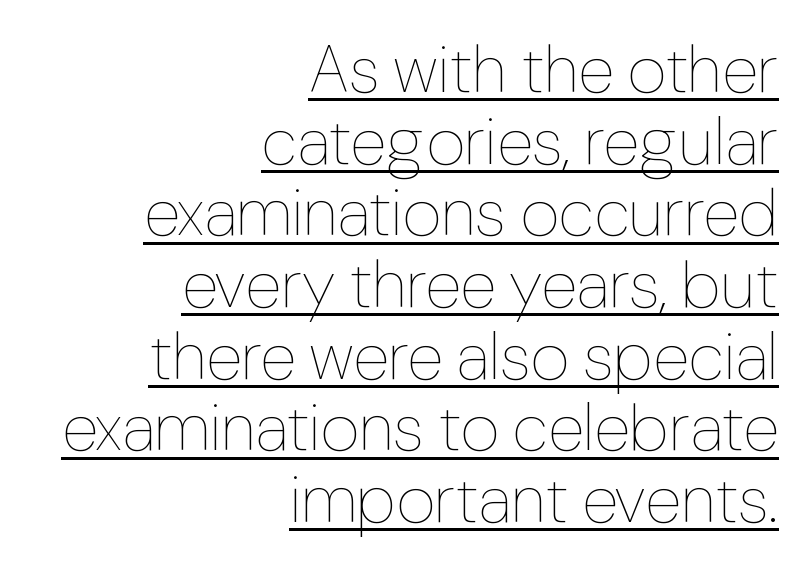
{"italic": "no", "bold": "no", "weight": "thin", "width": "normal", "stroke_contrast": "low", "x_height": "medium", "monospaced": "no", "underline": "yes", "align": "right", "line_spacing": "tight", "line_spacing_ratio": 1.07, "letter_spacing": "normal", "letter_spacing_em": 0.0, "glyph_px": 67}
